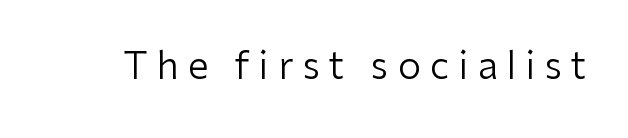
{"serif": "no", "italic": "no", "bold": "no", "weight": "regular", "width": "normal", "stroke_contrast": "low", "x_height": "medium", "monospaced": "no", "underline": "no", "letter_spacing": "wide", "letter_spacing_em": 0.25, "glyph_px": 37}
